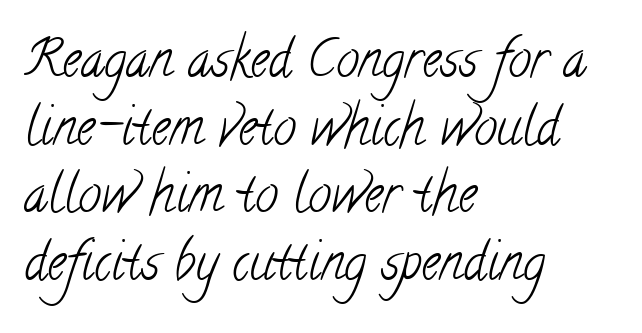
Q: Is the text bold? A: No.
Q: Is the text underlined? A: No.
Q: How is the paragraph aligned? A: Left-aligned.
Q: Is the spacing between letters normal or unusually wide? A: Normal.
Q: Is the spacing between lines tight, normal or loose? A: Normal.
Q: Width (condensed, normal, or wide)? A: Condensed.
Q: Stroke contrast? A: Low.
Q: x-height? A: Small.
Q: Monospaced? A: No.
